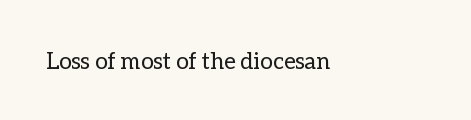
Q: Is the text bold? A: No.
Q: Is the text italic (slanted)? A: No, it is upright.
Q: Is the text underlined? A: No.
Q: Is the spacing between letters normal or unusually wide? A: Normal.
